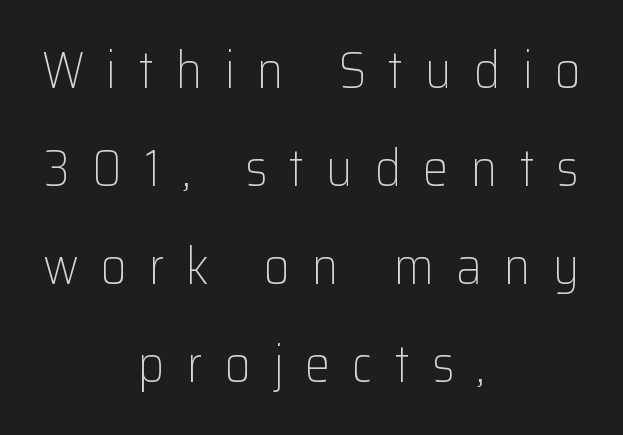
{"serif": "no", "italic": "no", "bold": "no", "weight": "light", "width": "normal", "stroke_contrast": "low", "x_height": "medium", "monospaced": "no", "underline": "no", "align": "center", "line_spacing": "loose", "line_spacing_ratio": 1.92, "letter_spacing": "wide", "letter_spacing_em": 0.43, "glyph_px": 51}
